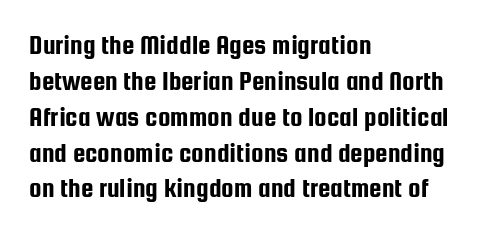
{"serif": "no", "italic": "no", "width": "condensed", "stroke_contrast": "low", "x_height": "medium", "monospaced": "no", "underline": "no", "align": "left", "line_spacing": "normal", "line_spacing_ratio": 1.28, "letter_spacing": "normal", "letter_spacing_em": 0.0, "glyph_px": 28}
